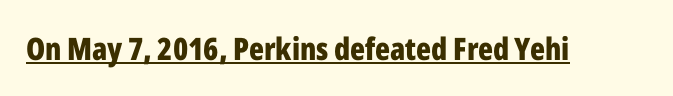
Typographically, this falls in the sans-serif category. The glyphs have the mass of a bold cut. The face used here is proportionally spaced, like ordinary book or web type. The lettering stays uniformly vertical, giving the passage a roman look. Beneath each row of characters lies a ruled line. Default kerning and tracking; the words read as compact shapes.
